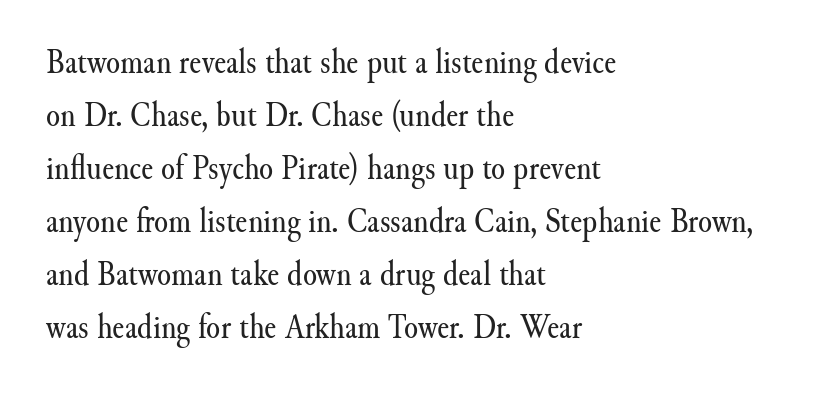
{"serif": "yes", "italic": "no", "bold": "no", "weight": "regular", "width": "normal", "stroke_contrast": "medium", "x_height": "small", "monospaced": "no", "underline": "no", "align": "left", "line_spacing": "normal", "line_spacing_ratio": 1.47, "letter_spacing": "normal", "letter_spacing_em": 0.0, "glyph_px": 36}
